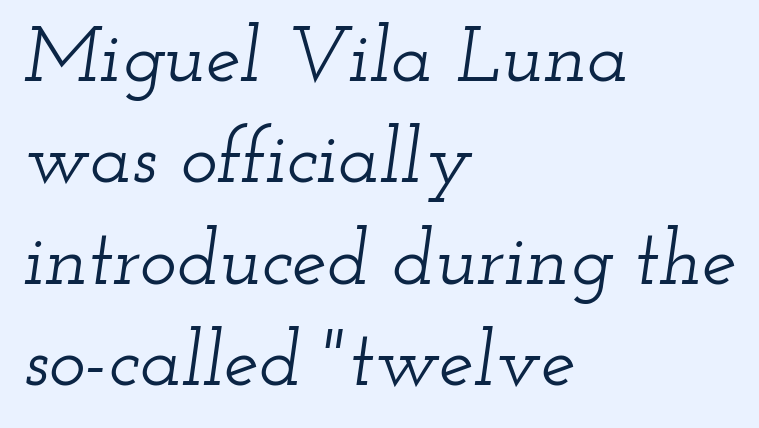
Spacing verdict: proportional, widths tailored to each character. The lines sit at an ordinary, default distance from one another. Observe the ordinary spacing: letters are neighbours, not strangers. A serif font was chosen for this passage. It's the slanting kind of type.
